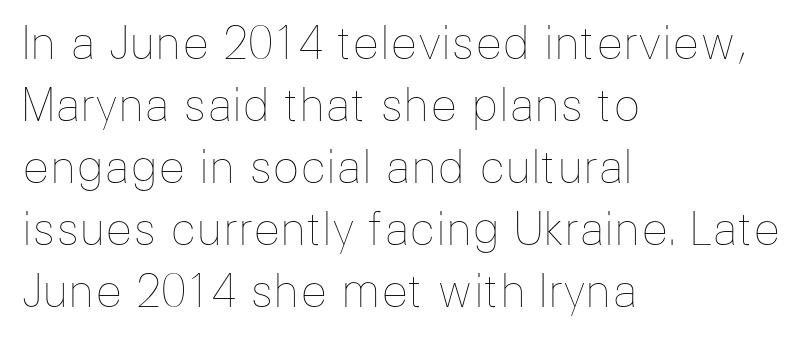
The letters sit at their default tracking, neither squeezed nor spread. The weight would be labelled regular, book, light, or lighter still. Unmarked baselines from the first word to the last. The setting favours the left margin, as ordinary paragraphs usually do. The leading is moderate, giving the passage an even texture. Looks like regular typesetting: each glyph gets only the width it needs.
